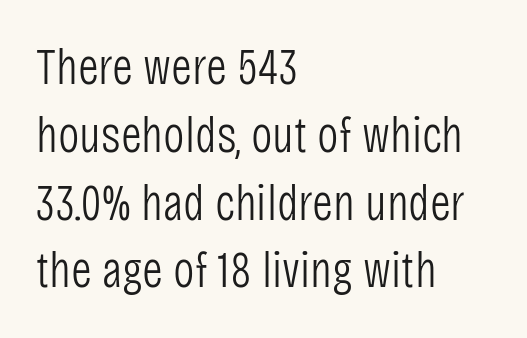
{"serif": "no", "italic": "no", "bold": "no", "weight": "light", "width": "condensed", "stroke_contrast": "low", "x_height": "large", "monospaced": "no", "underline": "no", "align": "left", "line_spacing": "normal", "line_spacing_ratio": 1.33, "letter_spacing": "normal", "letter_spacing_em": 0.0, "glyph_px": 51}
